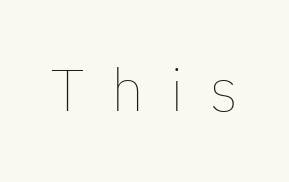
The image shows 59 px thin type, upright; set unusually wide letter spacing (+0.45 em), not underlined; low stroke contrast and a medium x-height.
